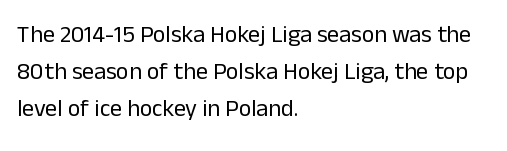
Ordinary non-slanted type is in use. This sample uses plain, unmodified letter spacing. Has an underline been added? It has not. The designer left line spacing at the default. The cut favours lightness, reaching ordinary text weight at its darkest. Layout note: lines flush left.
